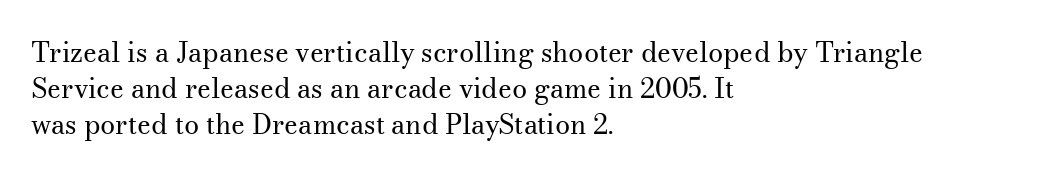
A clean baseline with only descenders dipping below it. The letters stand upright; this is a roman face. The letterforms sit shoulder to shoulder at normal distance. The compositor pushed each line to the left boundary.
